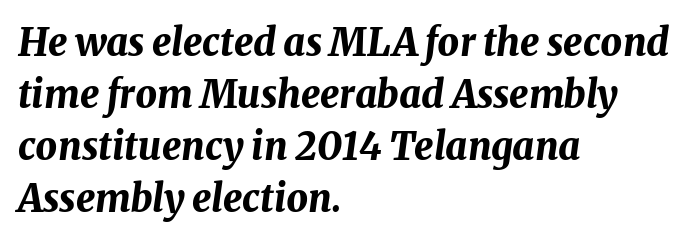
The image shows 38 px bold type, italic (leaning right); set left-aligned, normal line spacing (1.37x), normal letter spacing, not underlined; medium stroke contrast and a medium x-height.
